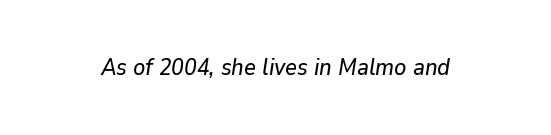
Emphasis-style slanted type is in use. Observe the ordinary spacing: letters are neighbours, not strangers. No word sits above an underline.
